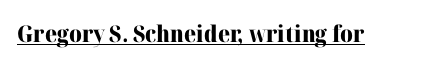
The image shows 23 px bold type, upright; set normal letter spacing, underlined.
